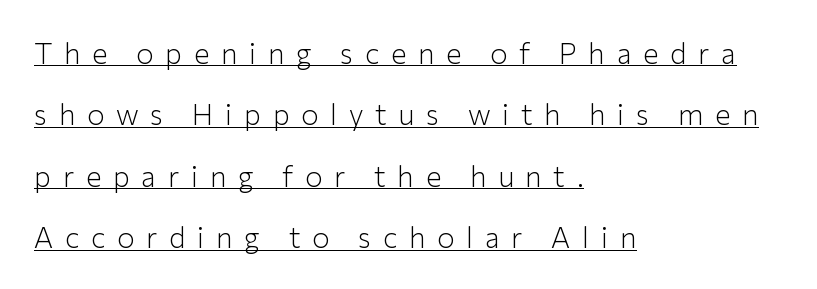
Summary of weight: not heavy and not bold. Compared with typical body copy, the letter spacing here is much looser. The lettering holds an erect, upright posture throughout. Each line of the rendering has a horizontal stroke beneath the glyphs. Casual observation: everything's shoved over to the left. Look at the bottom of the vertical strokes: they stop flat, with no serifs.
